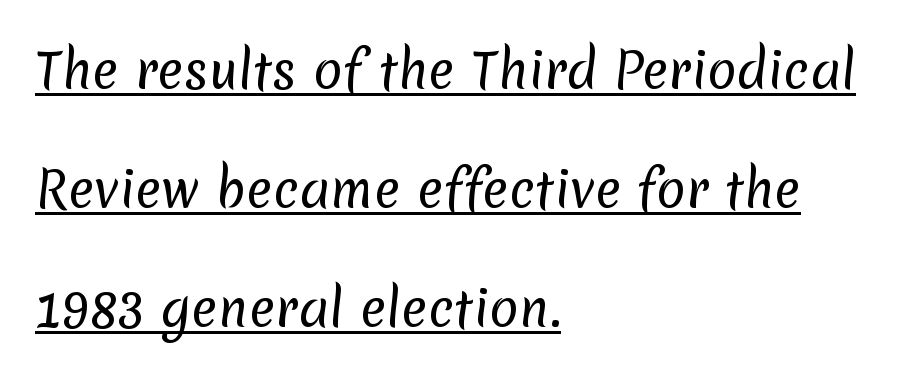
{"serif": "no", "bold": "no", "weight": "regular", "width": "normal", "stroke_contrast": "low", "x_height": "medium", "monospaced": "no", "underline": "yes", "align": "left", "line_spacing": "loose", "line_spacing_ratio": 2.43, "letter_spacing": "normal", "letter_spacing_em": 0.0, "glyph_px": 49}
